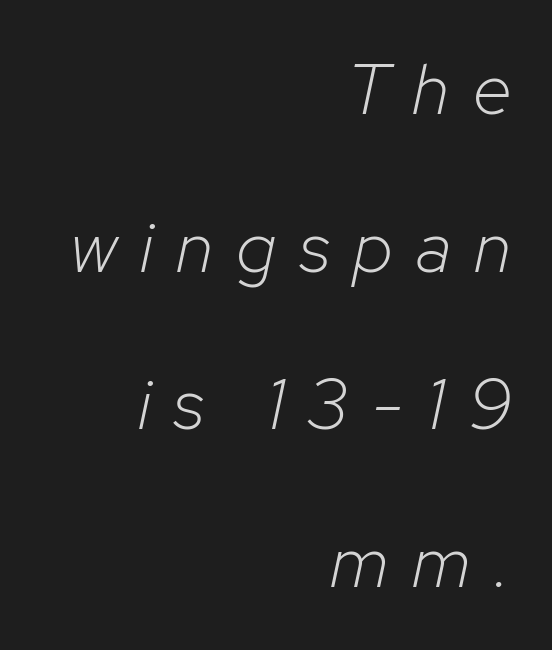
Letter spacing: wide. This sample uses an oblique cut, with every glyph tilted off the vertical. Regarding leading, the lines here are spaced well apart. Looks like regular typesetting: each glyph gets only the width it needs. The zone under the glyphs is completely vacant.
